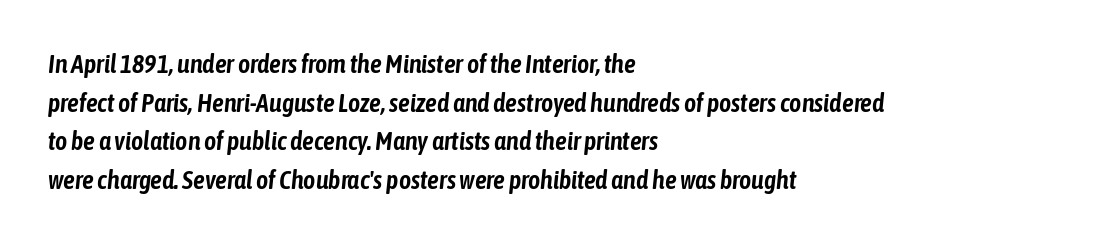
{"italic": "yes", "lean": "right", "slant_degrees": 6, "underline": "no", "align": "left", "line_spacing": "normal", "line_spacing_ratio": 1.49, "letter_spacing": "normal", "letter_spacing_em": 0.0, "glyph_px": 26}
